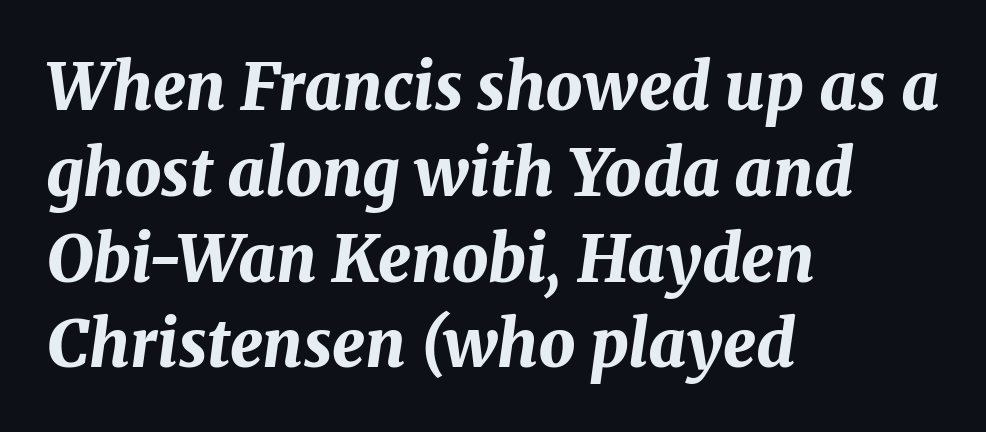
Honestly, there is no underline to notice here at all. You could not count columns in this text — the font is proportionally spaced. What's the leading like? Ordinary, nothing unusual. Weight check: bold — yes, fully.
